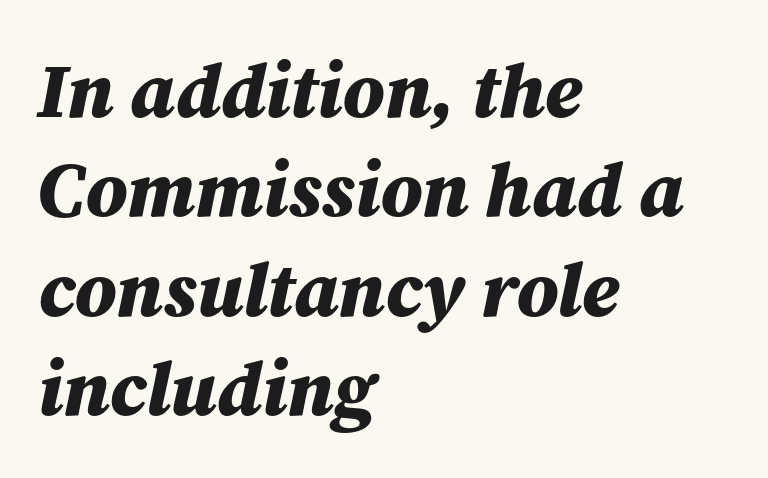
Is the letter spacing exaggerated? No — it looks like the ordinary default. The passage shown is typed in a proportional face where columns would drift. Clear beneath every line of the passage. Look at the stroke-to-counter ratio: heavy, a bold. Horizontal bands of white between lines are of average thickness. The letters are slanted; this is an italic face.
